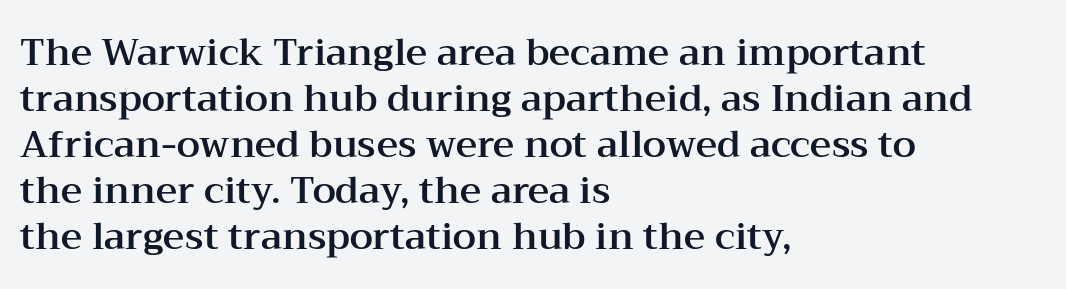
Q: Is the text italic (slanted)? A: No, it is upright.
Q: Is the typeface a serif or a sans-serif typeface? A: Serif.
Q: Is the text underlined? A: No.
Q: How is the paragraph aligned? A: Left-aligned.
Q: Is the spacing between letters normal or unusually wide? A: Normal.
Q: Width (condensed, normal, or wide)? A: Wide.
Q: Stroke contrast? A: Medium.
Q: x-height? A: Medium.
Q: Monospaced? A: No.
